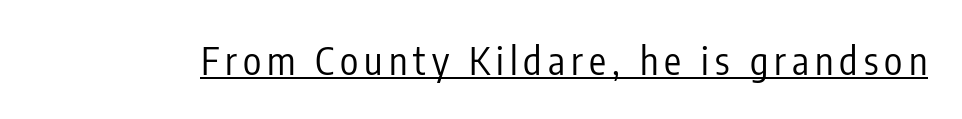
Q: Is the text bold? A: No.
Q: Is the text italic (slanted)? A: No, it is upright.
Q: Is the typeface a serif or a sans-serif typeface? A: Sans-serif.
Q: Is the text underlined? A: Yes.
Q: Width (condensed, normal, or wide)? A: Condensed.
Q: Stroke contrast? A: Low.
Q: x-height? A: Medium.
Q: Monospaced? A: No.
